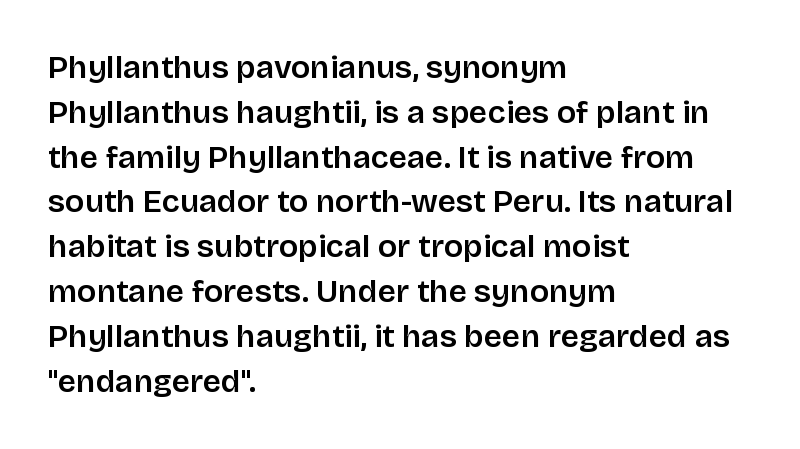
Q: Is the text italic (slanted)? A: No, it is upright.
Q: Is the typeface a serif or a sans-serif typeface? A: Sans-serif.
Q: Is the text underlined? A: No.
Q: How is the paragraph aligned? A: Left-aligned.
Q: Is the spacing between letters normal or unusually wide? A: Normal.
Q: Is the spacing between lines tight, normal or loose? A: Normal.
Q: Width (condensed, normal, or wide)? A: Normal.
Q: Stroke contrast? A: Low.
Q: x-height? A: Large.
Q: Monospaced? A: No.
